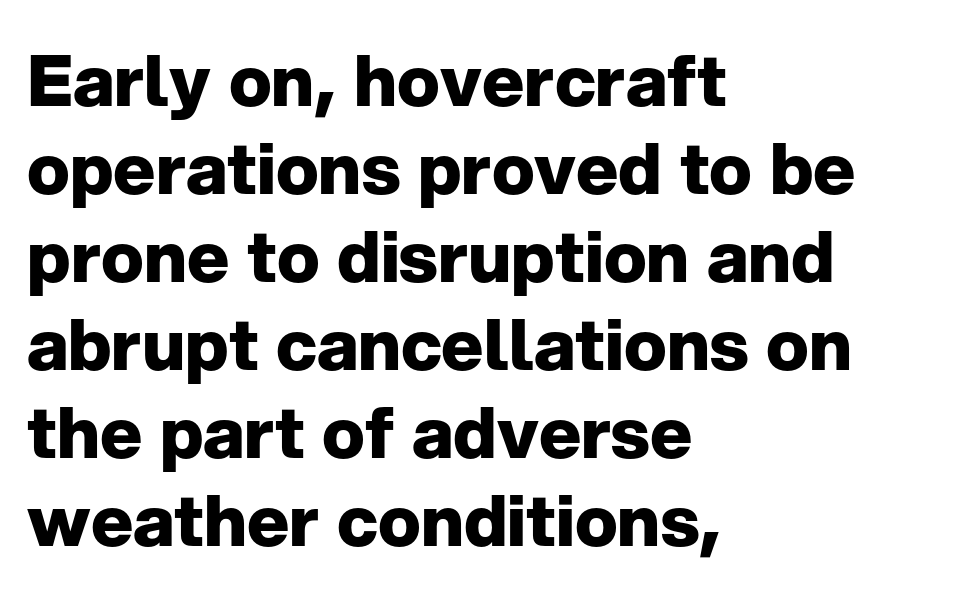
The image shows 71 px heavy sans-serif type, upright; set left-aligned, line spacing 1.24x, normal letter spacing, not underlined; low stroke contrast and a medium x-height.
